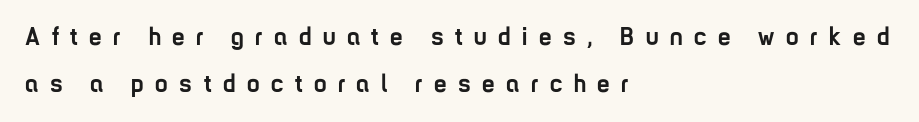
Q: Is the text bold? A: Yes.
Q: Is the text italic (slanted)? A: No, it is upright.
Q: Is the text underlined? A: No.
Q: How is the paragraph aligned? A: Left-aligned.
Q: Is the spacing between letters normal or unusually wide? A: Unusually wide.
